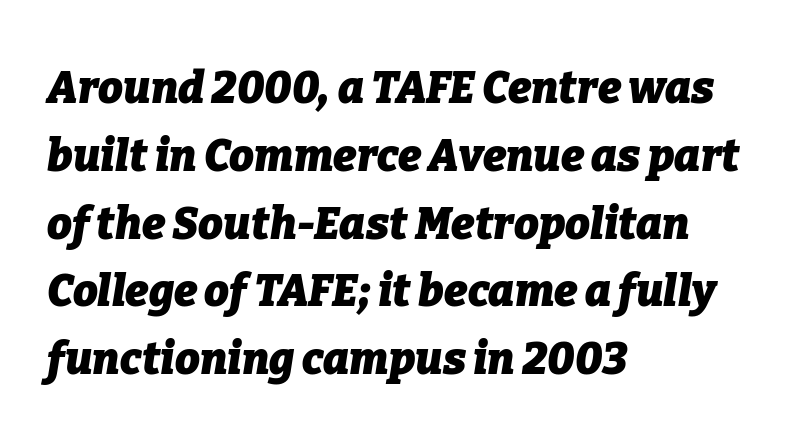
{"italic": "yes", "lean": "right", "slant_degrees": 9, "bold": "yes", "weight": "heavy", "width": "normal", "stroke_contrast": "low", "x_height": "medium", "monospaced": "no", "underline": "no", "align": "left", "line_spacing": "normal", "line_spacing_ratio": 1.54, "letter_spacing": "normal", "letter_spacing_em": 0.0, "glyph_px": 44}
